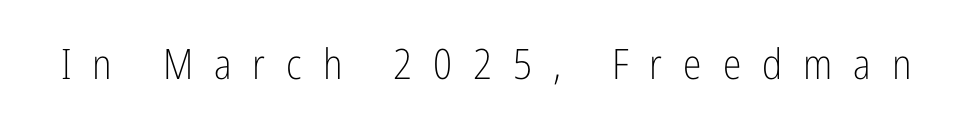
Q: Is the text bold? A: No.
Q: Is the text italic (slanted)? A: No, it is upright.
Q: Is the typeface a serif or a sans-serif typeface? A: Sans-serif.
Q: Is the text underlined? A: No.
Q: Is the spacing between letters normal or unusually wide? A: Unusually wide.
Q: Width (condensed, normal, or wide)? A: Condensed.
Q: Stroke contrast? A: Low.
Q: x-height? A: Medium.
Q: Monospaced? A: No.
